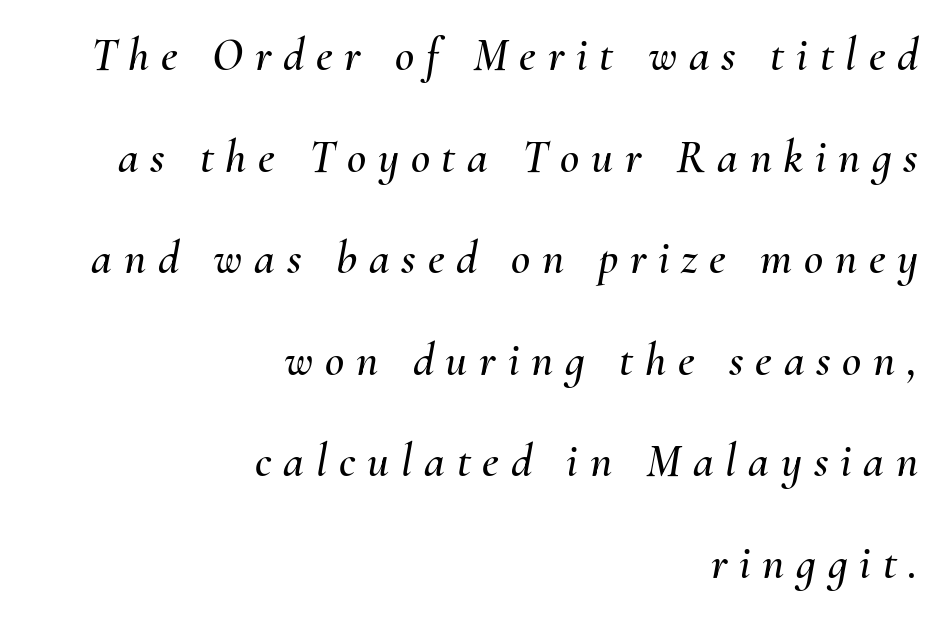
Rows of type keep a wide berth in the vertical direction. Each row of text sits above clean, open space. A typesetter would call this heavily tracked-out type. The typesetter chose a ragged-left arrangement here.
